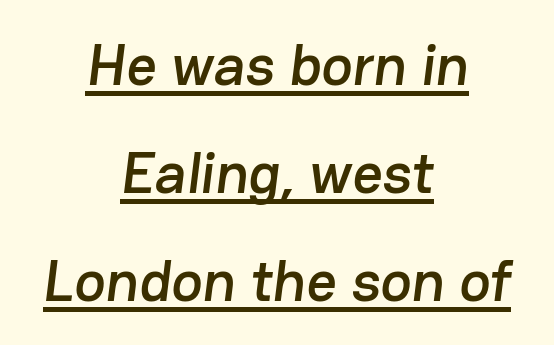
Q: Is the typeface a serif or a sans-serif typeface? A: Sans-serif.
Q: Is the text underlined? A: Yes.
Q: How is the paragraph aligned? A: Centered.
Q: Is the spacing between letters normal or unusually wide? A: Normal.
Q: Width (condensed, normal, or wide)? A: Normal.
Q: Stroke contrast? A: Low.
Q: x-height? A: Medium.
Q: Monospaced? A: No.
